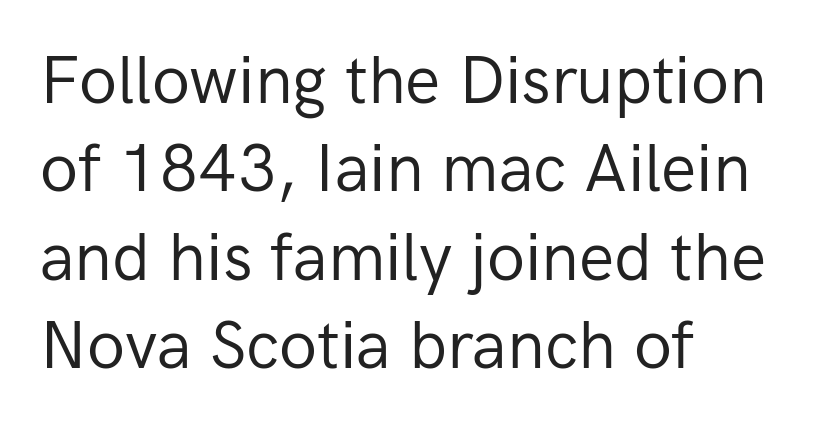
The paragraph shown leans on its left margin. Anything drawn beneath the words? Only blank space. Do the letters lean? They stand straight. Bold? No — there's no thickening of the strokes. Leading: standard.
